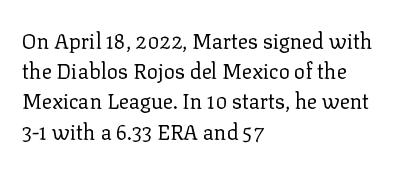
The image shows 21 px text type, upright; set left-aligned, normal line spacing (1.44x), normal letter spacing, not underlined.
